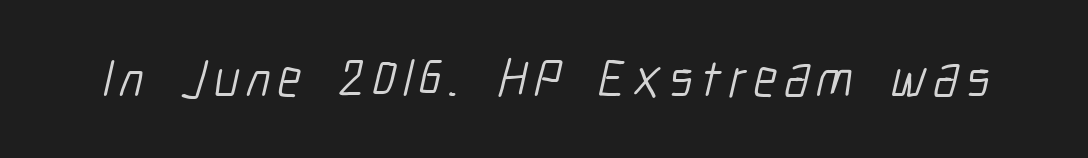
Check the space under the baseline: it is left empty. Grotesque or geometric, the face here clearly has no serifs. Is the stroke heavy? The answer is a plain regular-or-lighter. Spacing verdict: proportional, widths tailored to each character.
